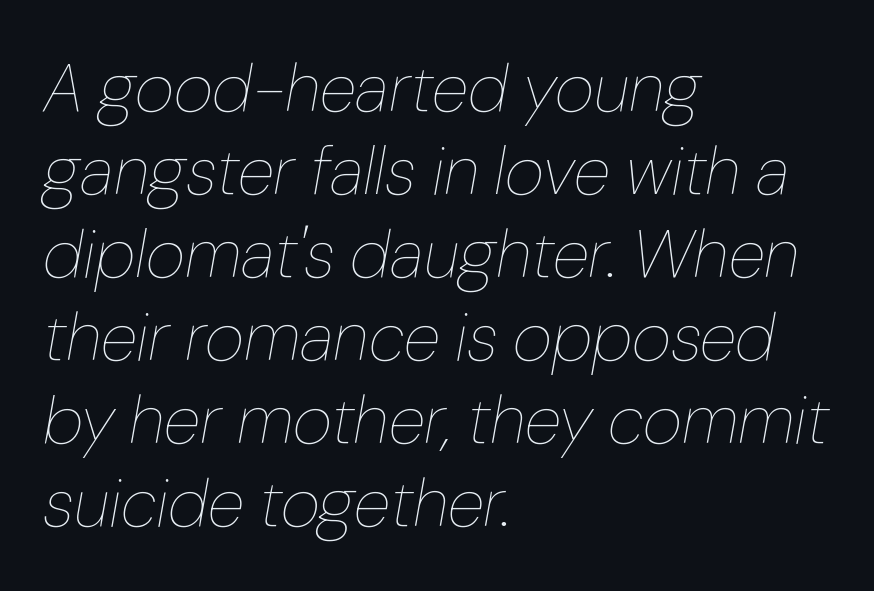
{"italic": "yes", "lean": "right", "slant_degrees": 10, "bold": "no", "weight": "thin", "width": "normal", "stroke_contrast": "low", "x_height": "medium", "monospaced": "no", "underline": "no", "align": "left", "line_spacing_ratio": 1.22, "letter_spacing": "normal", "letter_spacing_em": 0.0, "glyph_px": 68}
